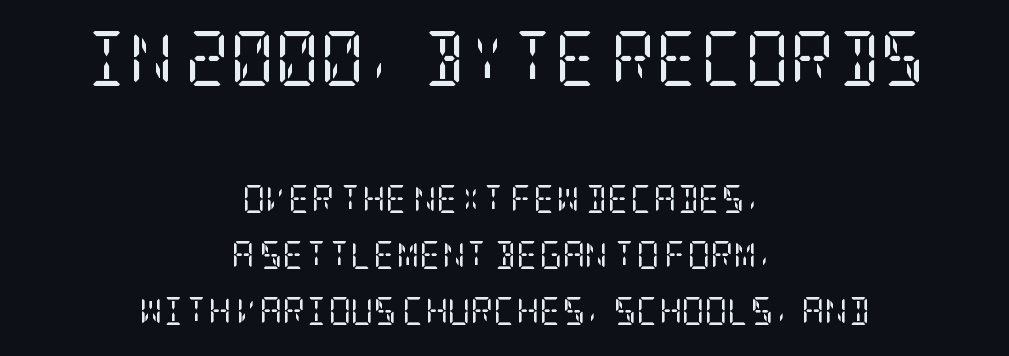
Q: Is the text bold? A: No.
Q: Is the text italic (slanted)? A: No, it is upright.
Q: Is the typeface a serif or a sans-serif typeface? A: Serif.
Q: Is the text underlined? A: No.
Q: How is the paragraph aligned? A: Centered.
Q: Is the spacing between letters normal or unusually wide? A: Normal.
Q: Is the spacing between lines tight, normal or loose? A: Loose.
Q: Which block of text is set in a larger size, the first (top) or the second (bottom)? A: The first (top) one.
Q: Width (condensed, normal, or wide)? A: Condensed.
Q: Stroke contrast? A: Low.
Q: x-height? A: Large.
